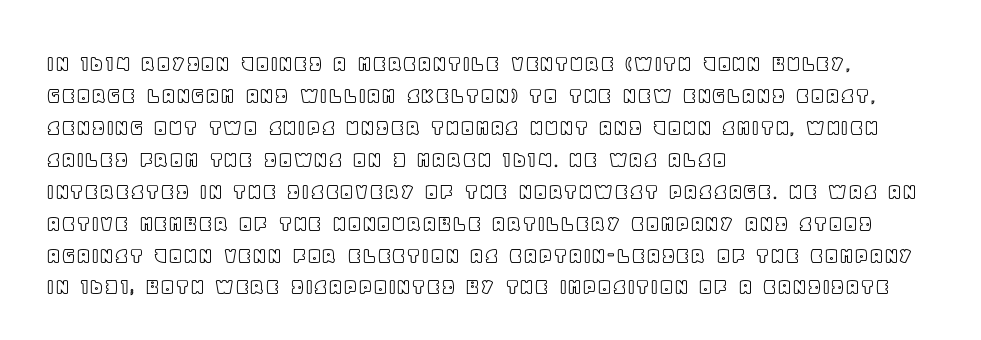
Q: Is the text italic (slanted)? A: No, it is upright.
Q: Is the text underlined? A: No.
Q: How is the paragraph aligned? A: Left-aligned.
Q: Is the spacing between letters normal or unusually wide? A: Normal.
Q: Is the spacing between lines tight, normal or loose? A: Normal.
